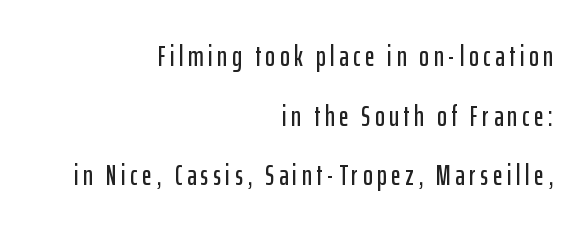
The image shows 29 px condensed sans-serif type, upright; set right-aligned, loose line spacing (2.06x), not underlined; low stroke contrast and a medium x-height.
